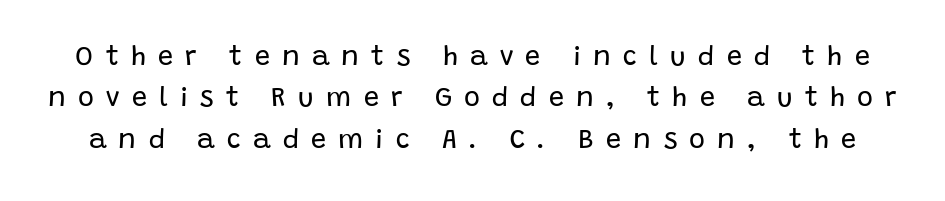
{"italic": "no", "bold": "no", "underline": "no", "line_spacing": "normal", "line_spacing_ratio": 1.53, "letter_spacing": "wide", "letter_spacing_em": 0.45, "glyph_px": 27}
